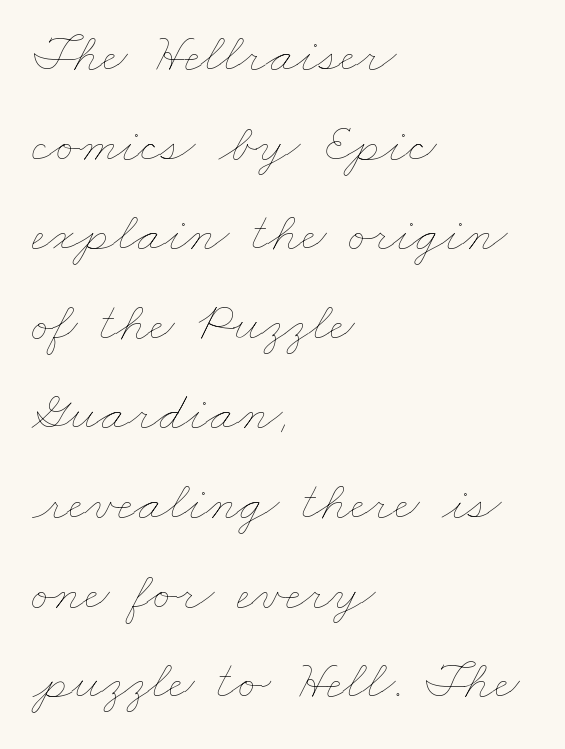
Q: Is the text bold? A: No.
Q: Is the text underlined? A: No.
Q: How is the paragraph aligned? A: Left-aligned.
Q: Is the spacing between letters normal or unusually wide? A: Normal.
Q: Is the spacing between lines tight, normal or loose? A: Normal.
Q: Width (condensed, normal, or wide)? A: Wide.
Q: Stroke contrast? A: Low.
Q: x-height? A: Small.
Q: Monospaced? A: No.
